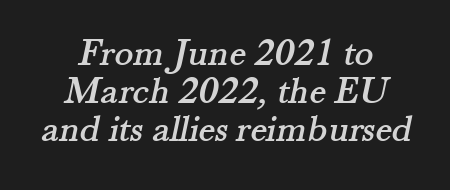
Q: Is the typeface a serif or a sans-serif typeface? A: Serif.
Q: Is the text underlined? A: No.
Q: How is the paragraph aligned? A: Centered.
Q: Is the spacing between letters normal or unusually wide? A: Normal.
Q: Is the spacing between lines tight, normal or loose? A: Tight.
Q: Width (condensed, normal, or wide)? A: Normal.
Q: Stroke contrast? A: Medium.
Q: x-height? A: Small.
Q: Monospaced? A: No.
